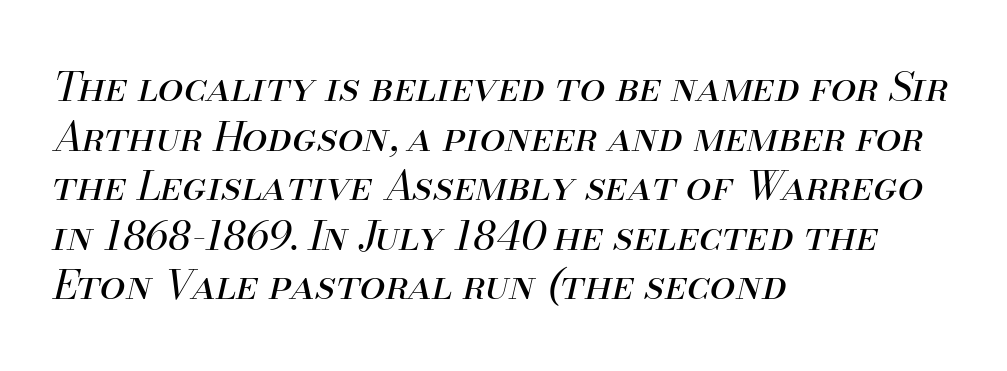
Q: Is the text bold? A: No.
Q: Is the text italic (slanted)? A: Yes, it leans right by about 13 degrees.
Q: Is the text underlined? A: No.
Q: How is the paragraph aligned? A: Left-aligned.
Q: Is the spacing between letters normal or unusually wide? A: Normal.
Q: Width (condensed, normal, or wide)? A: Normal.
Q: Stroke contrast? A: Medium.
Q: x-height? A: Small.
Q: Monospaced? A: No.
